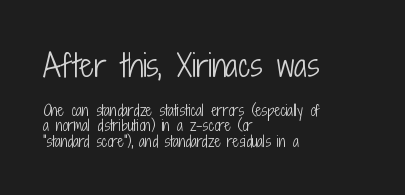
{"serif": "no", "italic": "no", "bold": "no", "weight": "light", "width": "condensed", "stroke_contrast": "low", "x_height": "medium", "monospaced": "no", "underline": "no", "align": "left", "line_spacing": "tight", "line_spacing_ratio": 1.1, "letter_spacing": "normal", "letter_spacing_em": 0.0, "larger_block": "first", "size_ratio": 2.14, "glyph_px": 30}
